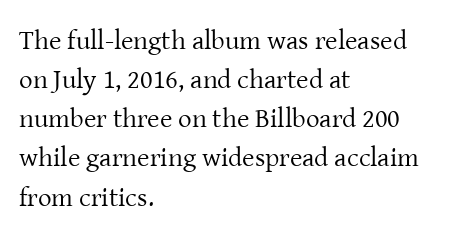
{"italic": "no", "bold": "no", "underline": "no", "align": "left", "line_spacing": "normal", "line_spacing_ratio": 1.45, "letter_spacing": "normal", "letter_spacing_em": 0.0, "glyph_px": 27}
